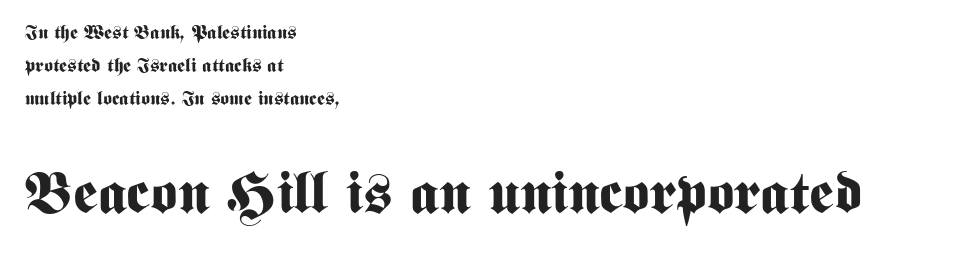
{"serif": "no", "italic": "no", "bold": "yes", "weight": "bold", "width": "condensed", "stroke_contrast": "medium", "x_height": "medium", "monospaced": "no", "underline": "no", "align": "left", "line_spacing_ratio": 1.75, "letter_spacing": "normal", "letter_spacing_em": 0.0, "larger_block": "second", "size_ratio": 3.05, "glyph_px": 58}
